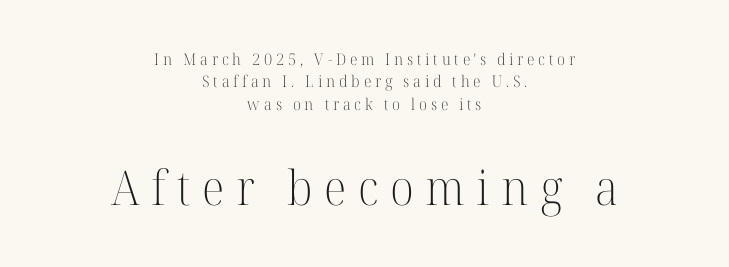
{"serif": "yes", "italic": "no", "bold": "no", "weight": "light", "width": "normal", "stroke_contrast": "high", "x_height": "medium", "monospaced": "no", "underline": "no", "align": "center", "line_spacing": "normal", "line_spacing_ratio": 1.4, "letter_spacing": "wide", "letter_spacing_em": 0.24, "larger_block": "second", "size_ratio": 3.0, "glyph_px": 48}
